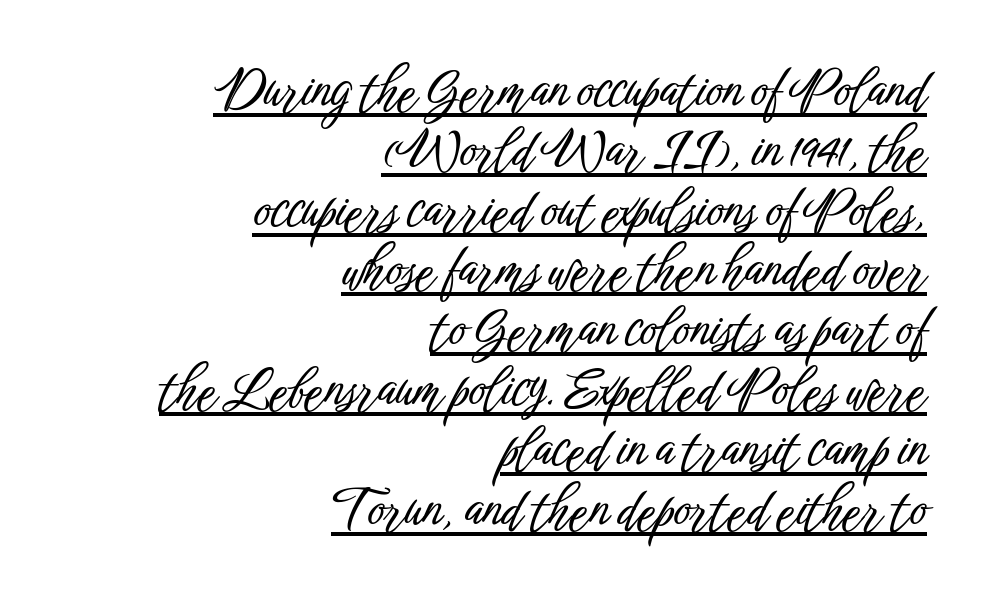
The image shows 52 px condensed sans-serif type; set right-aligned, tight line spacing (1.15x), normal letter spacing, underlined; low stroke contrast and a medium x-height.
